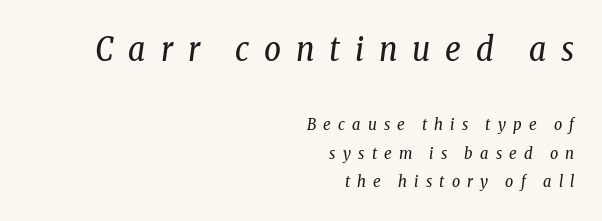
The rendering shrinks the type as you move from the upper chunk to the lower. Observe the wide spacing: letters keep a clear distance from each other. The font is comparable to plain body text, perhaps lighter. These lines are composed in type with serifs. These lines were composed using italics. The letters advance in unequal steps, a hallmark of proportional type.
